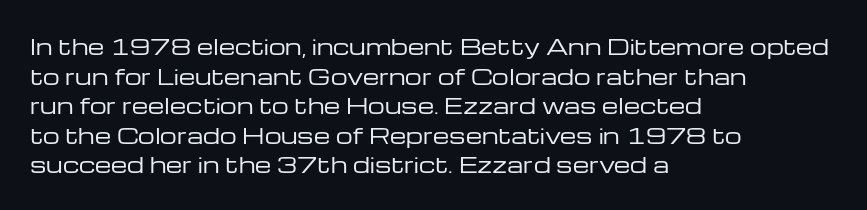
The image shows 21 px text type, upright; set left-aligned, normal line spacing (1.41x), normal letter spacing, not underlined.
